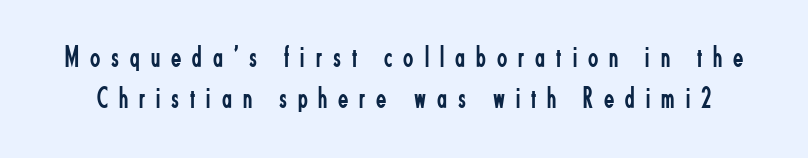
Q: Is the text bold? A: No.
Q: Is the text italic (slanted)? A: No, it is upright.
Q: Is the typeface a serif or a sans-serif typeface? A: Sans-serif.
Q: Is the text underlined? A: No.
Q: Is the spacing between letters normal or unusually wide? A: Unusually wide.
Q: Is the spacing between lines tight, normal or loose? A: Normal.
Q: Width (condensed, normal, or wide)? A: Condensed.
Q: Stroke contrast? A: Low.
Q: x-height? A: Small.
Q: Monospaced? A: No.
